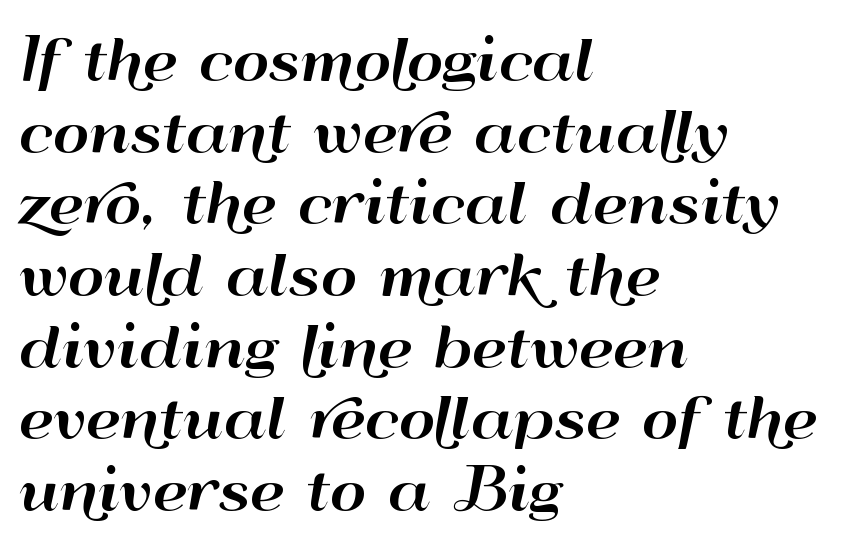
{"serif": "no", "width": "wide", "stroke_contrast": "high", "x_height": "small", "monospaced": "no", "underline": "no", "align": "left", "line_spacing": "normal", "line_spacing_ratio": 1.28, "letter_spacing": "normal", "letter_spacing_em": 0.0, "glyph_px": 56}
